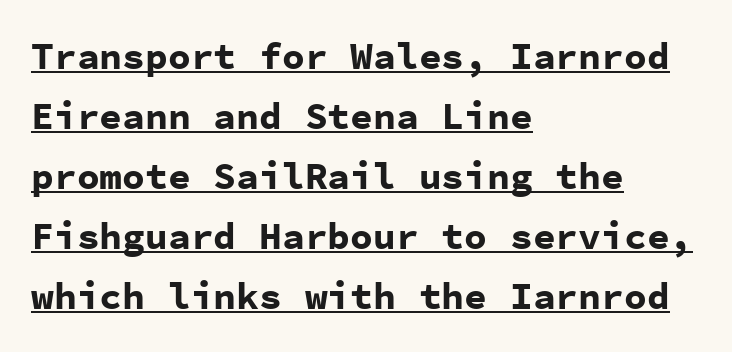
The image shows 38 px bold sans-serif type, upright, monospaced; set left-aligned, normal line spacing (1.58x), normal letter spacing, underlined; low stroke contrast and a medium x-height.
